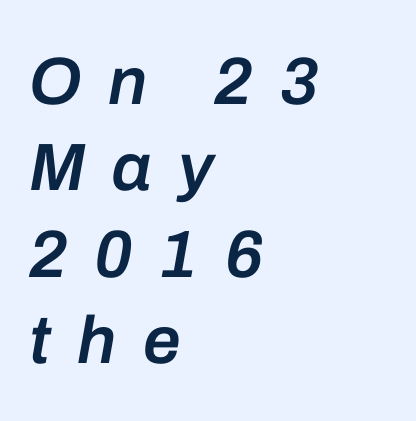
{"italic": "yes", "lean": "right", "slant_degrees": 10, "bold": "semi", "weight": "semibold", "width": "normal", "stroke_contrast": "low", "x_height": "medium", "monospaced": "no", "underline": "no", "align": "left", "line_spacing": "normal", "line_spacing_ratio": 1.29, "letter_spacing": "wide", "letter_spacing_em": 0.4, "glyph_px": 67}
